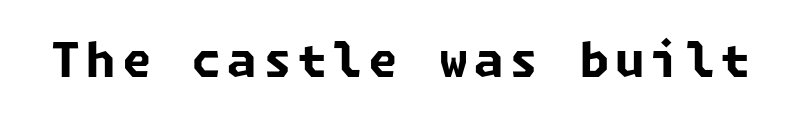
Q: Is the text bold? A: Yes.
Q: Is the typeface a serif or a sans-serif typeface? A: Sans-serif.
Q: Is the text underlined? A: No.
Q: Width (condensed, normal, or wide)? A: Normal.
Q: Stroke contrast? A: Low.
Q: x-height? A: Medium.
